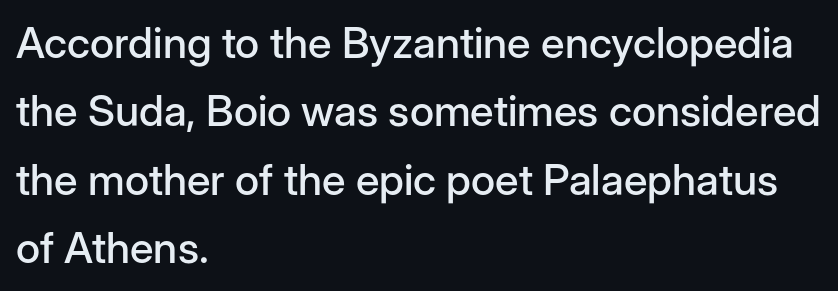
{"serif": "no", "italic": "no", "width": "normal", "stroke_contrast": "low", "x_height": "medium", "monospaced": "no", "underline": "no", "align": "left", "line_spacing": "normal", "line_spacing_ratio": 1.59, "letter_spacing": "normal", "letter_spacing_em": 0.0, "glyph_px": 43}
